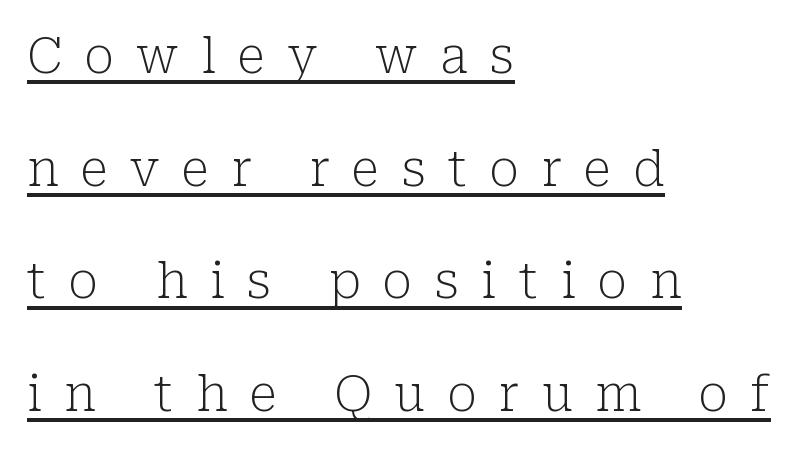
Q: Is the text bold? A: No.
Q: Is the text italic (slanted)? A: No, it is upright.
Q: Is the typeface a serif or a sans-serif typeface? A: Serif.
Q: Is the text underlined? A: Yes.
Q: How is the paragraph aligned? A: Left-aligned.
Q: Is the spacing between letters normal or unusually wide? A: Unusually wide.
Q: Is the spacing between lines tight, normal or loose? A: Loose.
Q: Width (condensed, normal, or wide)? A: Normal.
Q: Stroke contrast? A: Low.
Q: x-height? A: Medium.
Q: Monospaced? A: No.
